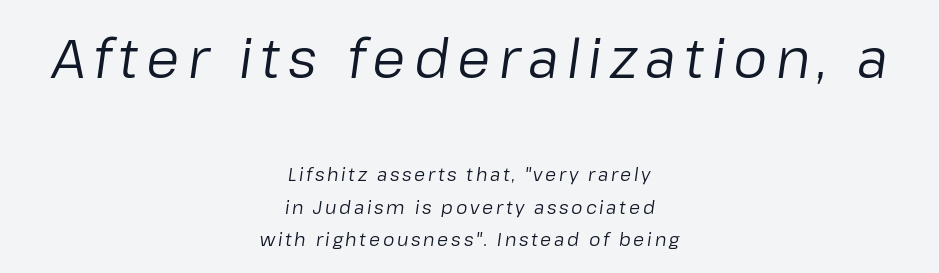
Q: Is the text bold? A: No.
Q: Is the text italic (slanted)? A: Yes, it leans right by about 8 degrees.
Q: Is the text underlined? A: No.
Q: How is the paragraph aligned? A: Centered.
Q: Which block of text is set in a larger size, the first (top) or the second (bottom)? A: The first (top) one.
Q: Width (condensed, normal, or wide)? A: Normal.
Q: Stroke contrast? A: Low.
Q: x-height? A: Medium.
Q: Monospaced? A: No.
